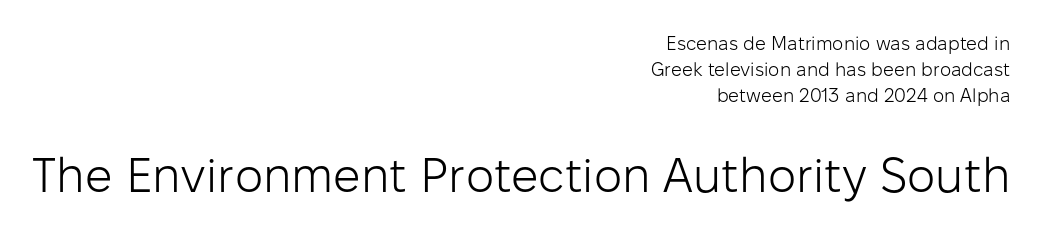
Q: Is the text bold? A: No.
Q: Is the text italic (slanted)? A: No, it is upright.
Q: Is the typeface a serif or a sans-serif typeface? A: Sans-serif.
Q: Is the text underlined? A: No.
Q: How is the paragraph aligned? A: Right-aligned.
Q: Is the spacing between letters normal or unusually wide? A: Normal.
Q: Is the spacing between lines tight, normal or loose? A: Normal.
Q: Which block of text is set in a larger size, the first (top) or the second (bottom)? A: The second (bottom) one.
Q: Width (condensed, normal, or wide)? A: Normal.
Q: Stroke contrast? A: Low.
Q: x-height? A: Medium.
Q: Monospaced? A: No.
